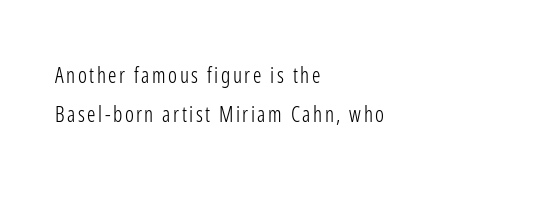
The lines in this sample share a left origin and differ only in where they stop. The weight would be labelled regular, book, light, or lighter still. The type sits square on the baseline with zero lean. A bare baseline throughout the passage.
